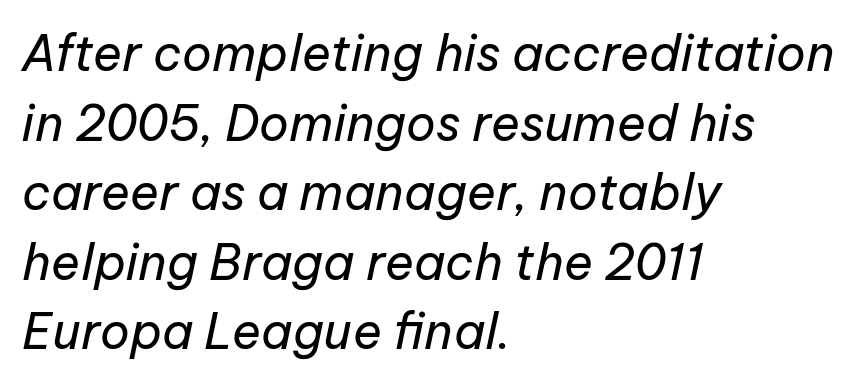
Stroke mass is kept to a normal reading level or below. Line starts are locked; line ends wander. Descenders are the only things crossing below the line. Is this a fixed-width face? No — the glyphs have proportional, varying widths. Notice how the stems are inclined rather than vertical — that's the hallmark of italics. Short note: letters normally spaced.
